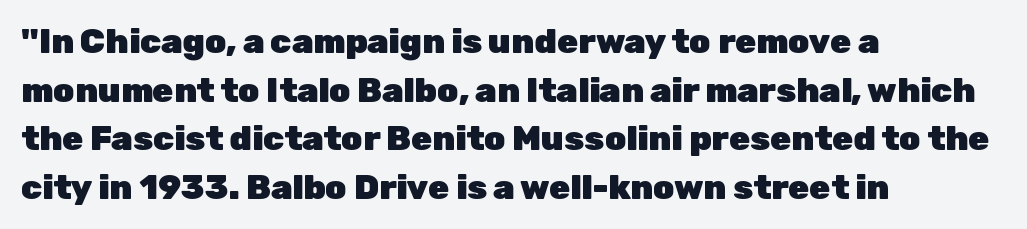
{"serif": "no", "italic": "no", "bold": "yes", "weight": "heavy", "width": "normal", "stroke_contrast": "low", "x_height": "medium", "monospaced": "no", "underline": "no", "align": "left", "line_spacing": "normal", "line_spacing_ratio": 1.43, "letter_spacing": "normal", "letter_spacing_em": 0.0, "glyph_px": 34}
